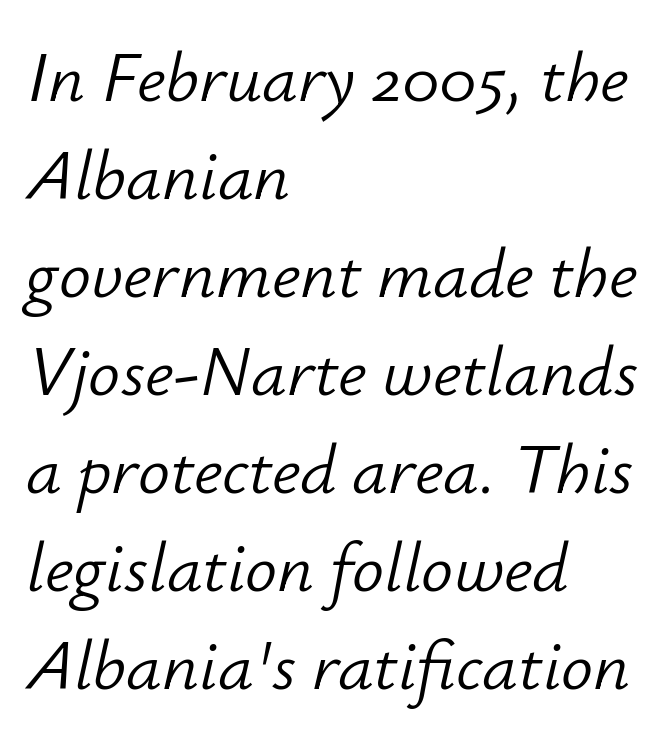
The image shows 71 px light type, italic (leaning right); set left-aligned, normal line spacing (1.38x), normal letter spacing, not underlined; low stroke contrast and a small x-height.
